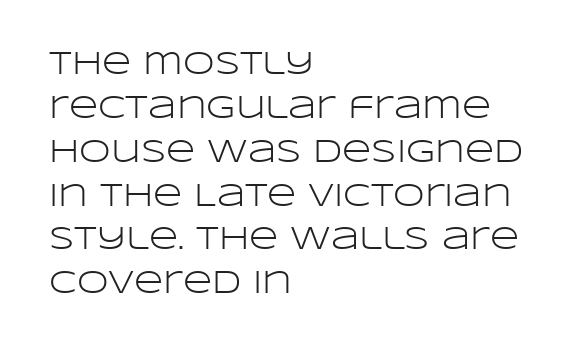
Q: Is the text bold? A: No.
Q: Is the text italic (slanted)? A: No, it is upright.
Q: Is the typeface a serif or a sans-serif typeface? A: Sans-serif.
Q: Is the text underlined? A: No.
Q: How is the paragraph aligned? A: Left-aligned.
Q: Is the spacing between letters normal or unusually wide? A: Normal.
Q: Is the spacing between lines tight, normal or loose? A: Normal.
Q: Width (condensed, normal, or wide)? A: Wide.
Q: Stroke contrast? A: Low.
Q: x-height? A: Large.
Q: Monospaced? A: No.
